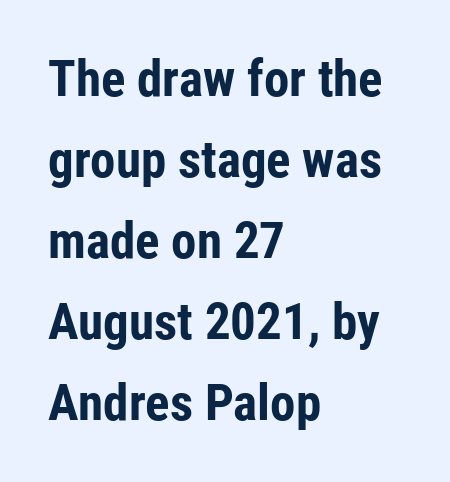
These lines are composed in type without serifs. Spacing verdict: proportional, widths tailored to each character. Do the letters lean? They stand straight. Students, this is bold: see how much ink each stroke carries. Lines of text with bare space underneath. The face used here is rendered with its standard letterfit.
